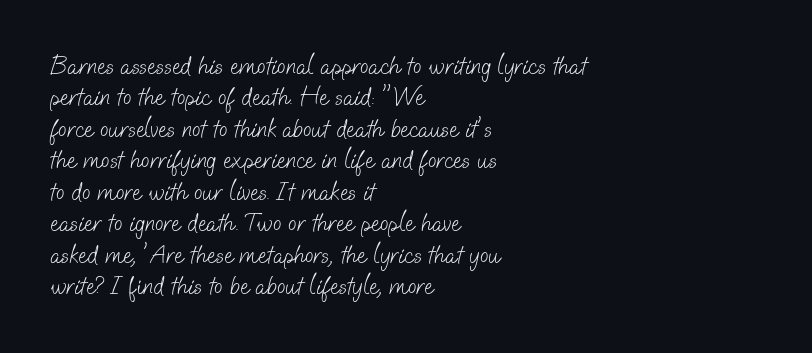
The image shows 25 px text type; set left-aligned, normal line spacing (1.26x), normal letter spacing, not underlined.
